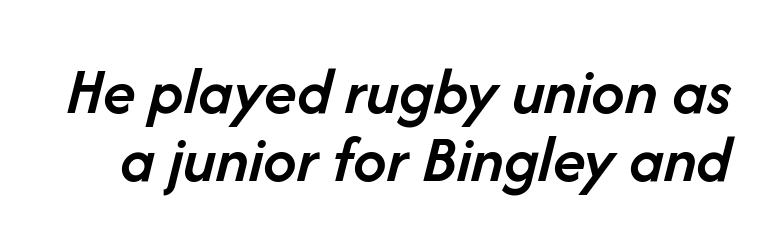
{"italic": "yes", "lean": "right", "slant_degrees": 14, "bold": "semi", "weight": "semibold", "width": "normal", "stroke_contrast": "low", "x_height": "medium", "monospaced": "no", "underline": "no", "line_spacing": "tight", "line_spacing_ratio": 1.02, "letter_spacing": "normal", "letter_spacing_em": 0.0, "glyph_px": 67}
